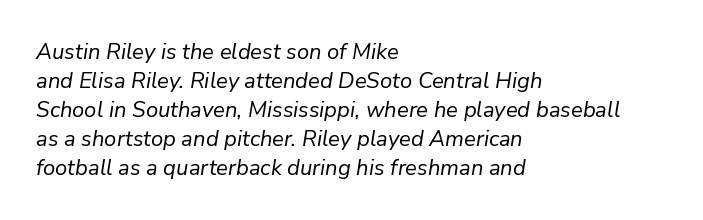
{"italic": "yes", "lean": "right", "slant_degrees": 9, "bold": "no", "underline": "no", "align": "left", "line_spacing": "normal", "line_spacing_ratio": 1.32, "letter_spacing": "normal", "letter_spacing_em": 0.0, "glyph_px": 22}
